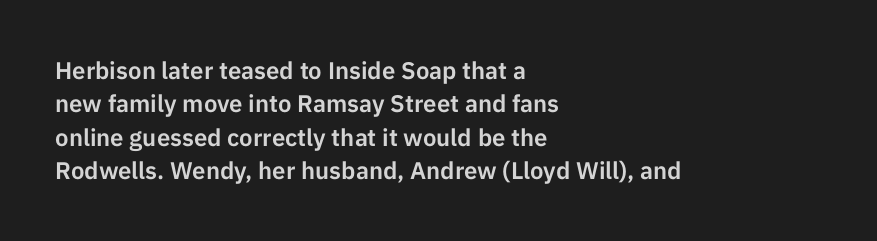
The image shows 24 px text type, upright; set left-aligned, normal line spacing (1.39x), normal letter spacing, not underlined.
